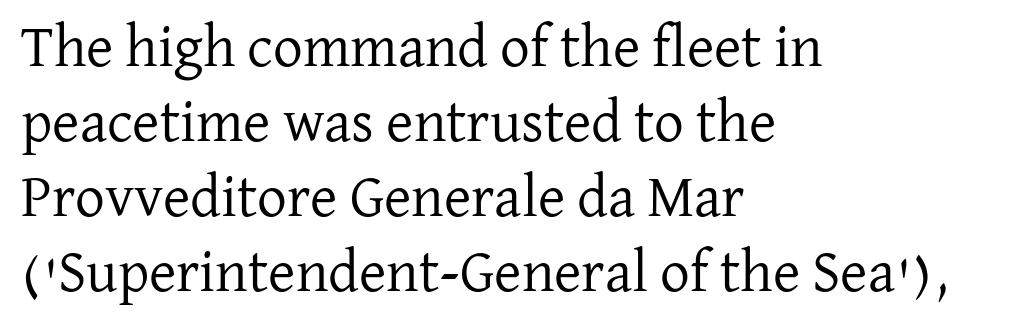
Line beginnings align vertically; line endings do not. Weight: not bold — regular or lighter. The space between consecutive lines is moderate. Letter spacing: default. Character widths vary here, with narrow letters taking less room than wide ones.
